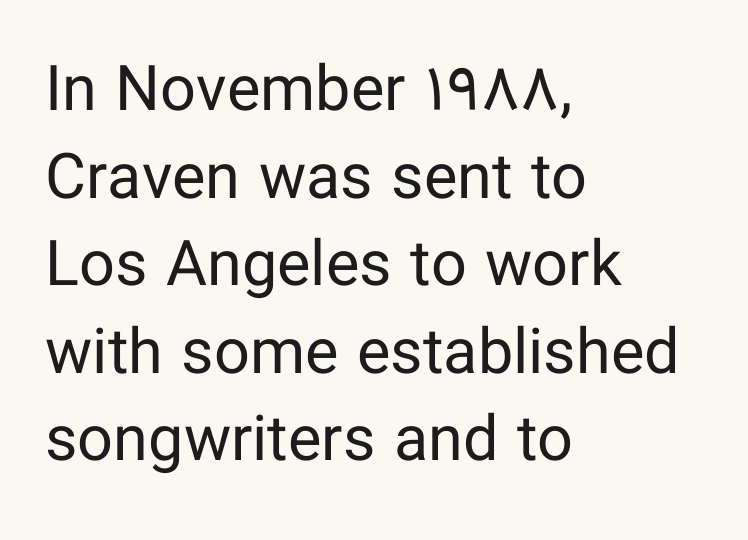
{"serif": "no", "italic": "no", "bold": "no", "weight": "regular", "width": "normal", "stroke_contrast": "low", "x_height": "medium", "monospaced": "no", "underline": "no", "align": "left", "line_spacing": "normal", "line_spacing_ratio": 1.39, "letter_spacing": "normal", "letter_spacing_em": 0.0, "glyph_px": 63}
